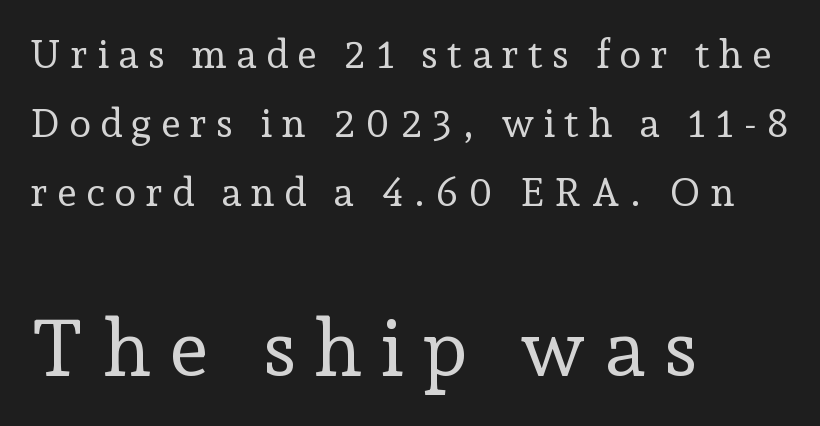
{"serif": "yes", "italic": "no", "bold": "no", "weight": "regular", "width": "normal", "stroke_contrast": "low", "x_height": "medium", "monospaced": "no", "underline": "no", "align": "left", "line_spacing_ratio": 1.72, "letter_spacing": "wide", "letter_spacing_em": 0.22, "larger_block": "second", "size_ratio": 2.0, "glyph_px": 80}
